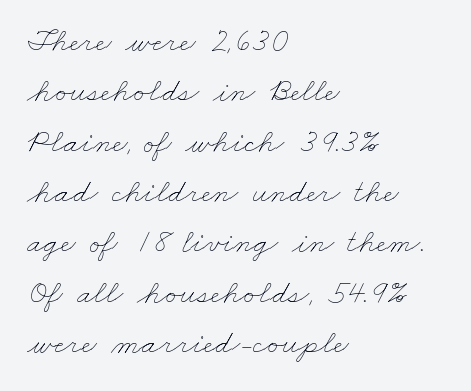
{"bold": "no", "weight": "thin", "width": "wide", "stroke_contrast": "low", "x_height": "small", "monospaced": "no", "underline": "no", "align": "left", "line_spacing": "normal", "line_spacing_ratio": 1.48, "letter_spacing": "normal", "letter_spacing_em": 0.0, "glyph_px": 34}
